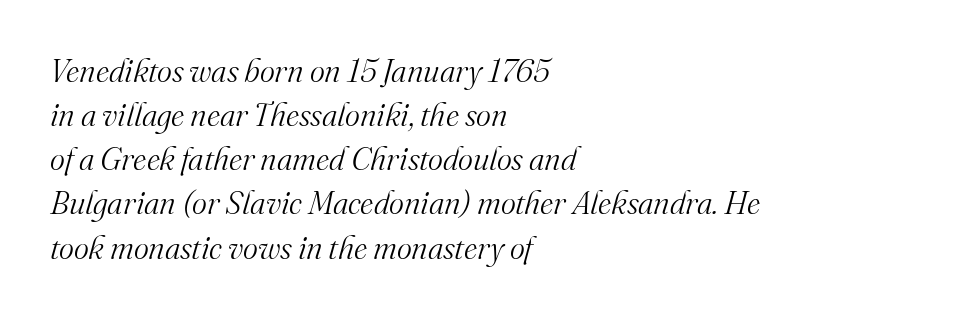
{"serif": "yes", "italic": "yes", "lean": "right", "slant_degrees": 16, "bold": "no", "weight": "light", "width": "normal", "stroke_contrast": "medium", "x_height": "small", "monospaced": "no", "underline": "no", "align": "left", "line_spacing": "normal", "line_spacing_ratio": 1.38, "letter_spacing": "normal", "letter_spacing_em": 0.0, "glyph_px": 32}
